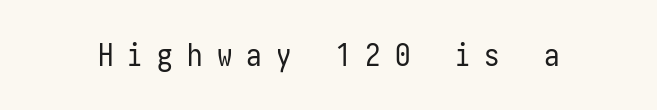
Q: Is the text bold? A: No.
Q: Is the text italic (slanted)? A: No, it is upright.
Q: Is the typeface a serif or a sans-serif typeface? A: Sans-serif.
Q: Is the text underlined? A: No.
Q: Is the spacing between letters normal or unusually wide? A: Unusually wide.
Q: Width (condensed, normal, or wide)? A: Condensed.
Q: Stroke contrast? A: Low.
Q: x-height? A: Medium.
